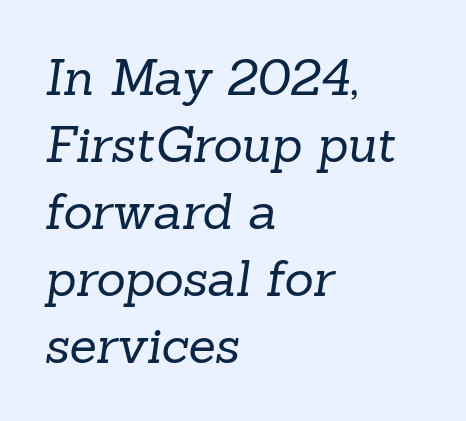
Q: Is the text bold? A: No.
Q: Is the typeface a serif or a sans-serif typeface? A: Serif.
Q: Is the text underlined? A: No.
Q: How is the paragraph aligned? A: Left-aligned.
Q: Is the spacing between letters normal or unusually wide? A: Normal.
Q: Is the spacing between lines tight, normal or loose? A: Normal.
Q: Width (condensed, normal, or wide)? A: Normal.
Q: Stroke contrast? A: Low.
Q: x-height? A: Medium.
Q: Monospaced? A: No.
